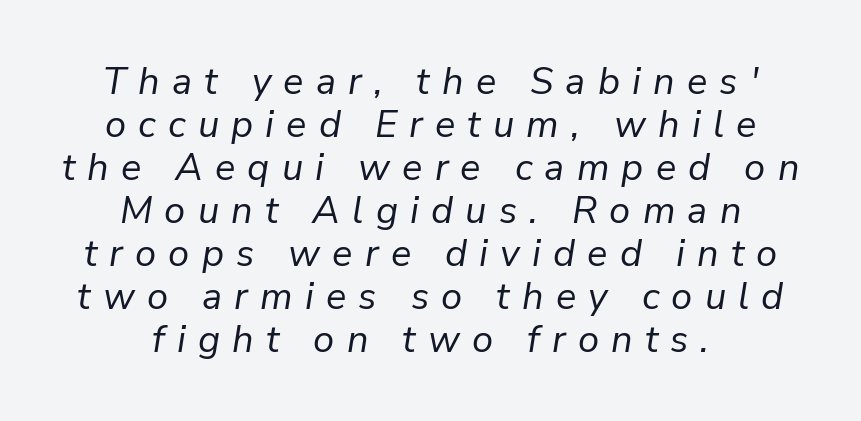
Q: Is the text bold? A: No.
Q: Is the text italic (slanted)? A: Yes, it leans right by about 9 degrees.
Q: Is the text underlined? A: No.
Q: How is the paragraph aligned? A: Centered.
Q: Is the spacing between letters normal or unusually wide? A: Unusually wide.
Q: Is the spacing between lines tight, normal or loose? A: Tight.
Q: Width (condensed, normal, or wide)? A: Normal.
Q: Stroke contrast? A: Low.
Q: x-height? A: Medium.
Q: Monospaced? A: No.
